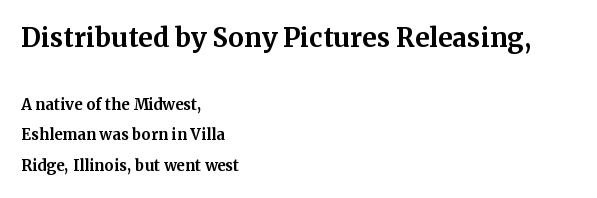
Glance below the letters and you will spot only blank space. Every row of glyphs begins at an identical x-position on the left. Unlike italic type, these characters show no tilt at all. Leading: increased. Observe the ordinary spacing: letters are neighbours, not strangers. The sample has been set heavy, in full bold.
